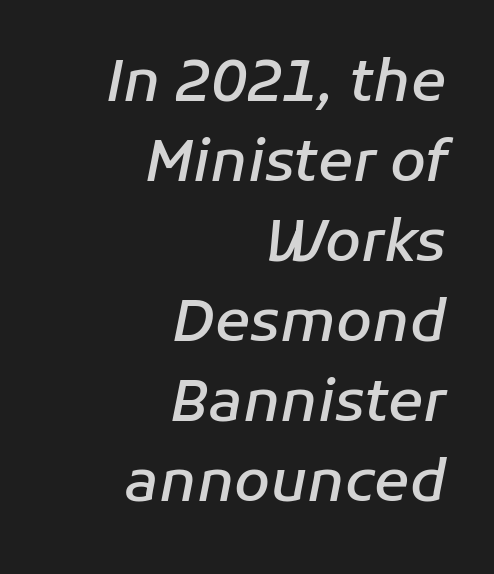
The image shows 58 px semibold type, italic (leaning right); set right-aligned, normal line spacing (1.38x), normal letter spacing, not underlined; low stroke contrast and a medium x-height.
